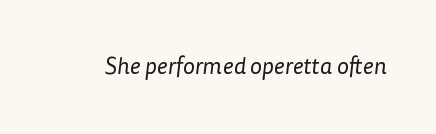
Between one letter and the next there's only the usual sliver of space. Weight: in the light-to-regular range. This rendering features lettering with no underline.
